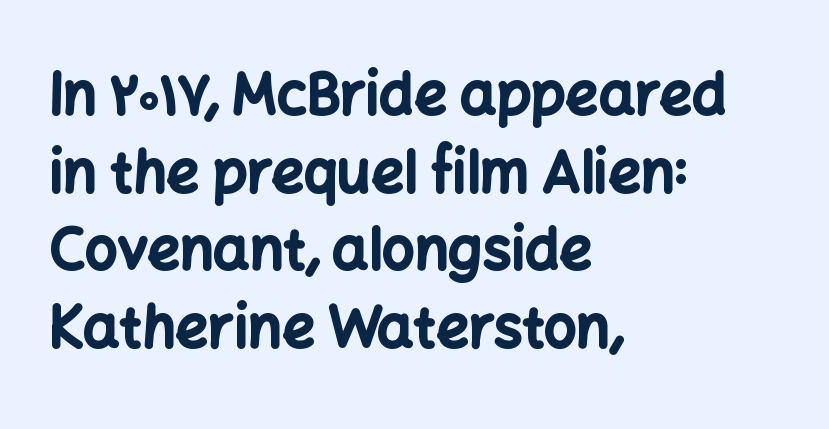
The image shows 57 px bold sans-serif type, upright; set left-aligned, normal line spacing (1.36x), normal letter spacing, not underlined; low stroke contrast and a medium x-height.
